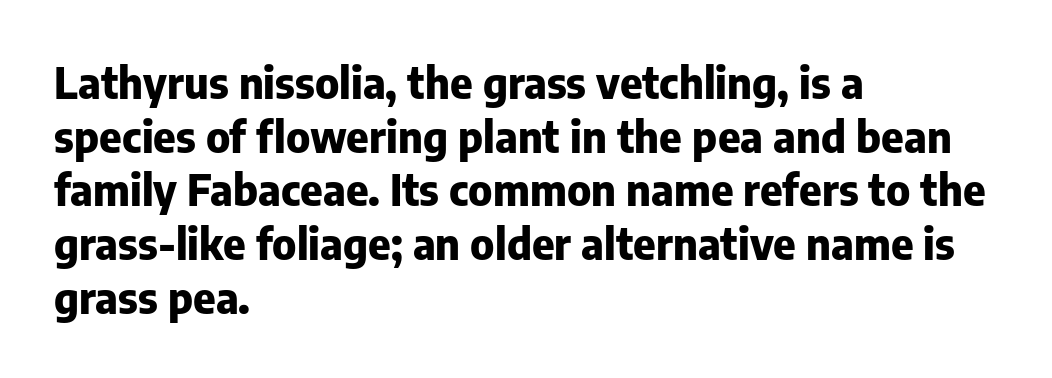
Q: Is the text bold? A: Yes.
Q: Is the text italic (slanted)? A: No, it is upright.
Q: Is the typeface a serif or a sans-serif typeface? A: Sans-serif.
Q: Is the text underlined? A: No.
Q: How is the paragraph aligned? A: Left-aligned.
Q: Is the spacing between letters normal or unusually wide? A: Normal.
Q: Is the spacing between lines tight, normal or loose? A: Normal.
Q: Width (condensed, normal, or wide)? A: Normal.
Q: Stroke contrast? A: Low.
Q: x-height? A: Medium.
Q: Monospaced? A: No.
